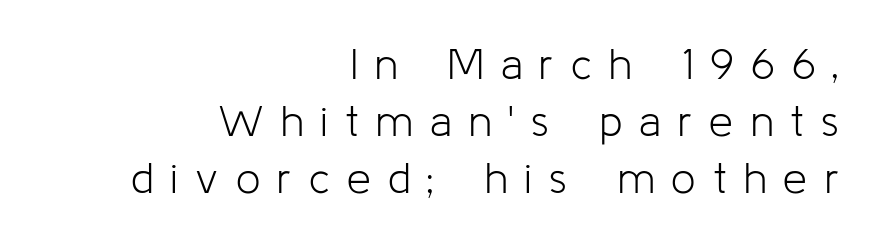
Proportional: the letters do not fall into vertical columns. Anything drawn beneath the words? Only blank space. Notice how the stems are strictly vertical — no italics here. The face used here is a sans, in the tradition of grotesques and geometrics.
